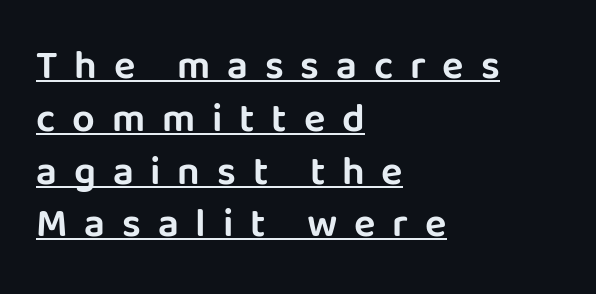
{"serif": "no", "italic": "no", "width": "normal", "stroke_contrast": "low", "x_height": "large", "monospaced": "no", "underline": "yes", "align": "left", "line_spacing": "normal", "line_spacing_ratio": 1.32, "letter_spacing": "wide", "letter_spacing_em": 0.42, "glyph_px": 40}
